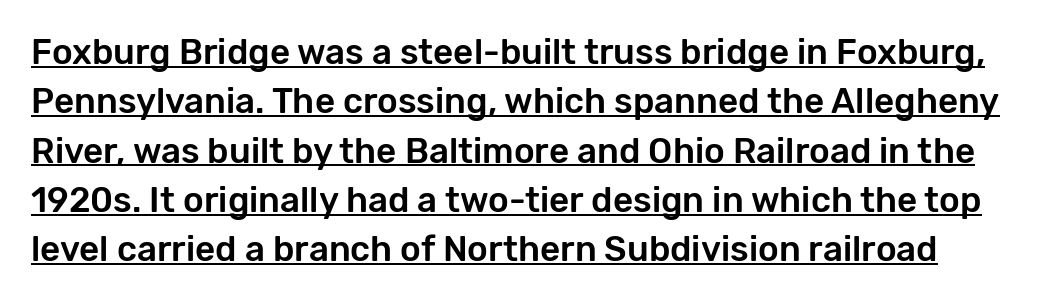
{"serif": "no", "italic": "no", "width": "normal", "stroke_contrast": "low", "x_height": "medium", "monospaced": "no", "underline": "yes", "line_spacing": "normal", "line_spacing_ratio": 1.41, "letter_spacing": "normal", "letter_spacing_em": 0.0, "glyph_px": 35}
